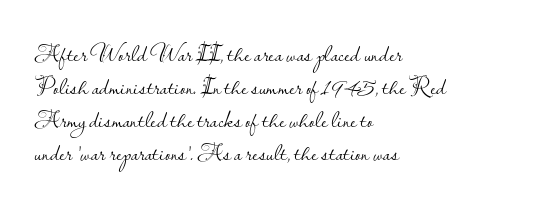
The image shows 24 px text type; set left-aligned, normal line spacing (1.37x), normal letter spacing, not underlined.
